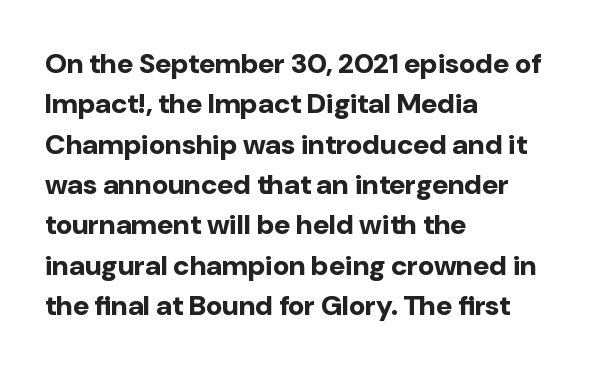
Set as a true bold cut, around the 700 mark. Horizontally, the lines are justified to the leading edge only. Spacing verdict: proportional, widths tailored to each character. The letters stand upright; this is a roman face. Type without underlining. This rendering leaves character spacing at its baseline value.
